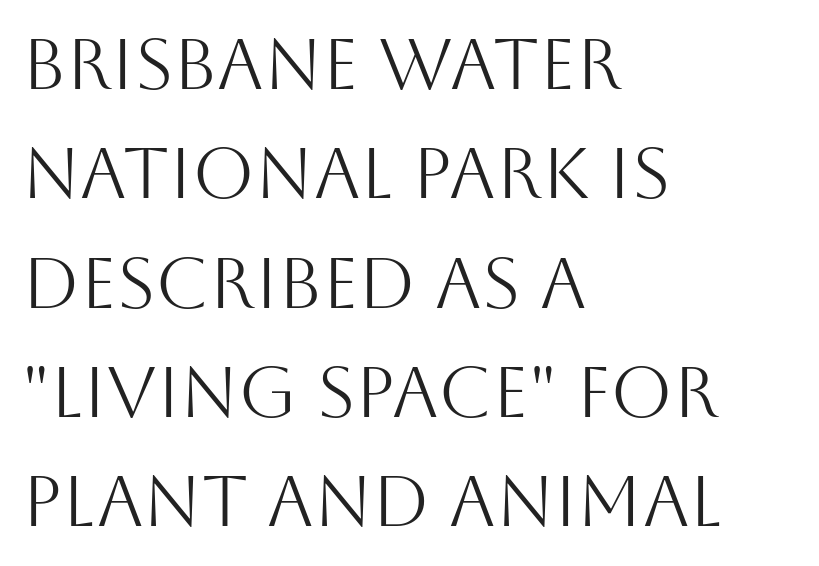
Q: Is the text bold? A: No.
Q: Is the text italic (slanted)? A: No, it is upright.
Q: Is the typeface a serif or a sans-serif typeface? A: Sans-serif.
Q: Is the text underlined? A: No.
Q: How is the paragraph aligned? A: Left-aligned.
Q: Is the spacing between letters normal or unusually wide? A: Normal.
Q: Is the spacing between lines tight, normal or loose? A: Normal.
Q: Width (condensed, normal, or wide)? A: Normal.
Q: Stroke contrast? A: Medium.
Q: x-height? A: Large.
Q: Monospaced? A: No.
